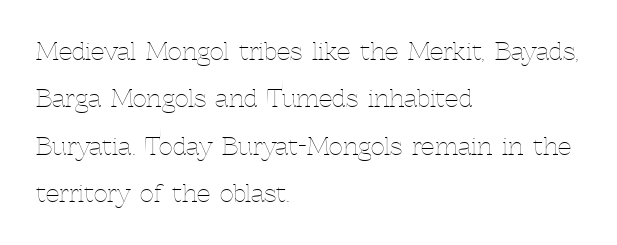
The rendering keeps characters at their native spacing. These lines are set flush left with a ragged right edge. You can tell it's not italic because the verticals are truly vertical. These glyphs show unthickened strokes, regular width or finer.
